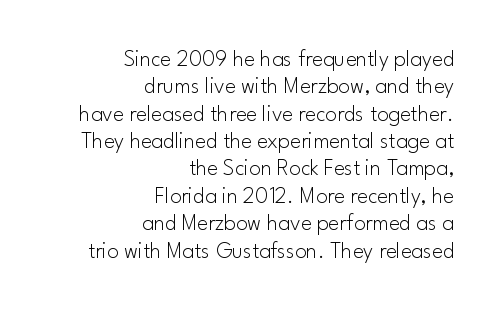
Q: Is the text bold? A: No.
Q: Is the text italic (slanted)? A: No, it is upright.
Q: Is the text underlined? A: No.
Q: How is the paragraph aligned? A: Right-aligned.
Q: Is the spacing between letters normal or unusually wide? A: Normal.
